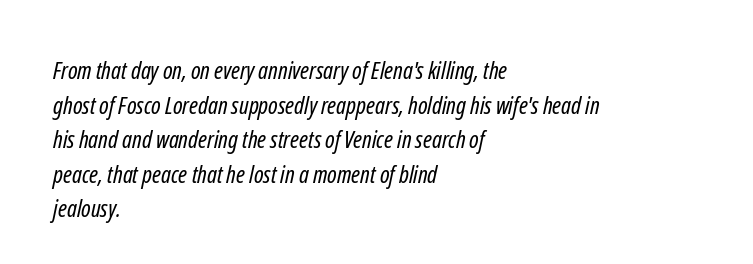
The gaps between neighbouring characters are ordinary and unremarkable. Weight class: somewhere from thin through regular. Letters rest on an invisible, unmarked baseline. In terms of leading, this rendering sits right in the middle. Casual observation: everything's shoved over to the left.
